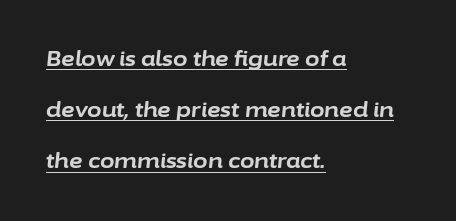
Q: Is the text bold? A: Yes.
Q: Is the text italic (slanted)? A: Yes, it leans right by about 6 degrees.
Q: Is the text underlined? A: Yes.
Q: How is the paragraph aligned? A: Left-aligned.
Q: Is the spacing between letters normal or unusually wide? A: Normal.
Q: Is the spacing between lines tight, normal or loose? A: Loose.
